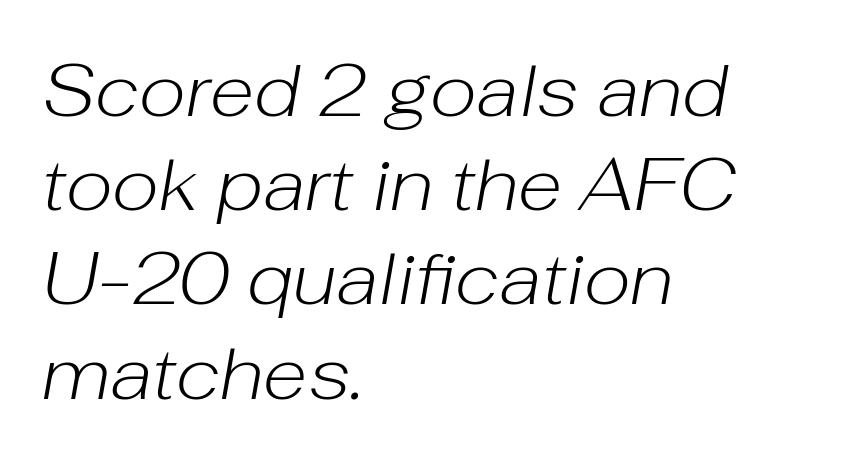
Note the varied advance widths — an 'i' is clearly narrower than an 'm'. The strokes are not fattened; the text isn't bold. Glance below the letters and you will spot only blank space. The passage shown stacks its lines at a standard gap. These lines keep a tight, regular rhythm from letter to letter. Characters are canted at an angle relative to the baseline's perpendicular.
